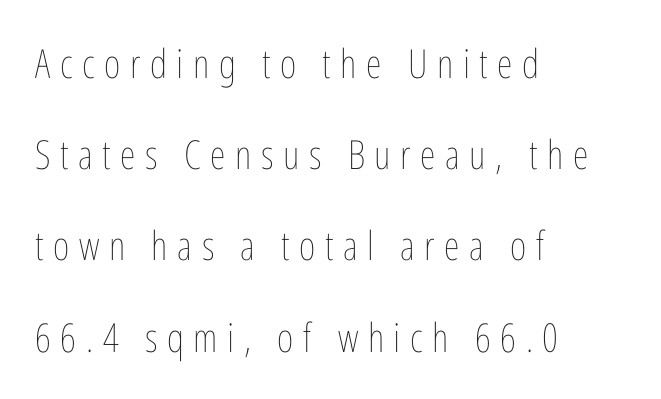
{"italic": "no", "bold": "no", "weight": "thin", "width": "condensed", "stroke_contrast": "low", "x_height": "medium", "monospaced": "no", "underline": "no", "align": "left", "line_spacing": "loose", "line_spacing_ratio": 2.28, "letter_spacing": "wide", "letter_spacing_em": 0.24, "glyph_px": 40}
